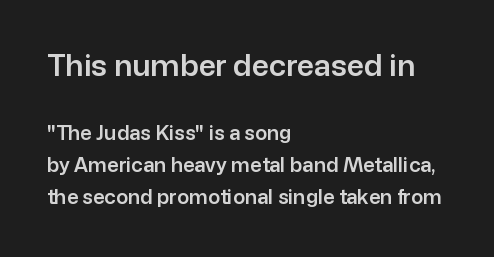
Q: Is the text italic (slanted)? A: No, it is upright.
Q: Is the typeface a serif or a sans-serif typeface? A: Sans-serif.
Q: Is the text underlined? A: No.
Q: How is the paragraph aligned? A: Left-aligned.
Q: Is the spacing between letters normal or unusually wide? A: Normal.
Q: Is the spacing between lines tight, normal or loose? A: Normal.
Q: Which block of text is set in a larger size, the first (top) or the second (bottom)? A: The first (top) one.
Q: Width (condensed, normal, or wide)? A: Normal.
Q: Stroke contrast? A: Low.
Q: x-height? A: Medium.
Q: Monospaced? A: No.
